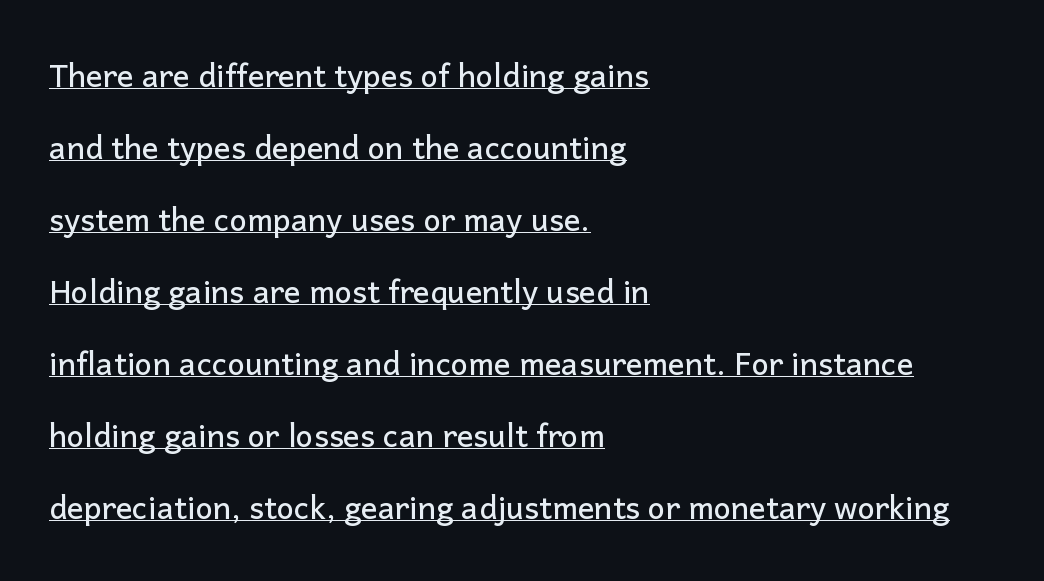
{"serif": "no", "italic": "no", "width": "normal", "stroke_contrast": "low", "x_height": "medium", "monospaced": "no", "underline": "yes", "align": "left", "line_spacing": "loose", "line_spacing_ratio": 2.32, "letter_spacing": "normal", "letter_spacing_em": 0.0, "glyph_px": 31}
